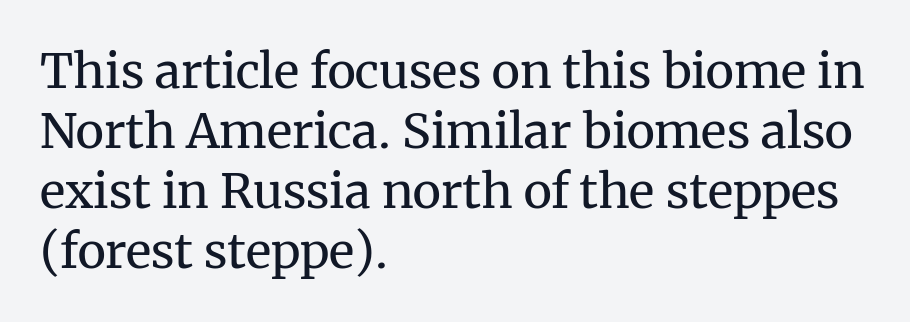
These lines are composed in type with serifs. The cut favours lightness, reaching ordinary text weight at its darkest. The space between consecutive lines is moderate. The lines in this sample share a left origin and differ only in where they stop. Posture: upright roman. The passage shown is typed in a proportional face where columns would drift.
